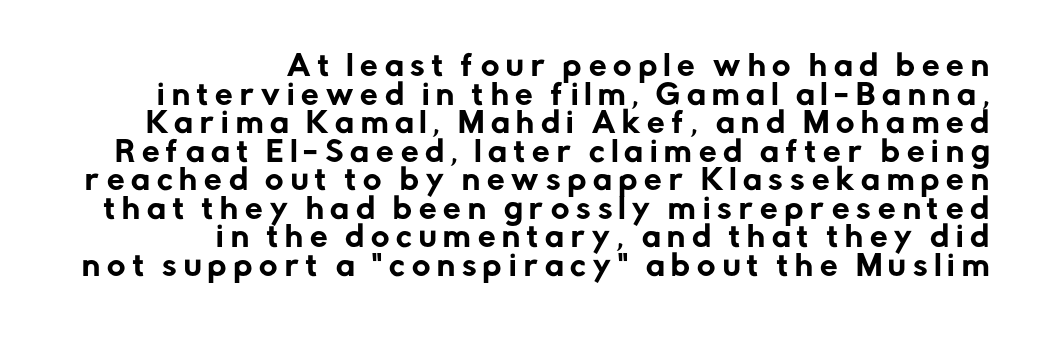
{"serif": "no", "italic": "no", "width": "normal", "stroke_contrast": "low", "x_height": "medium", "monospaced": "no", "underline": "no", "align": "right", "line_spacing": "tight", "line_spacing_ratio": 1.02, "letter_spacing": "wide", "letter_spacing_em": 0.25, "glyph_px": 28}
